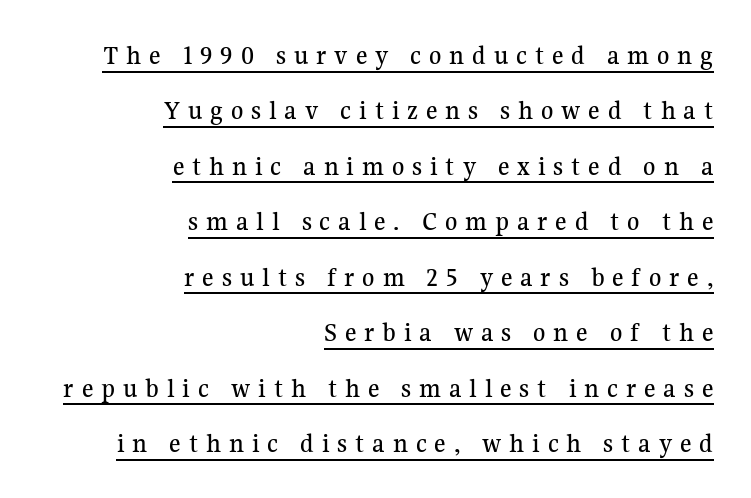
You could not count columns in this text — the font is proportionally spaced. The paragraph shown leans on its right margin. Regarding leading, the lines here are spaced well apart. These lines are composed in type with serifs. Each word looks stretched out because of the extra space between its letters.
